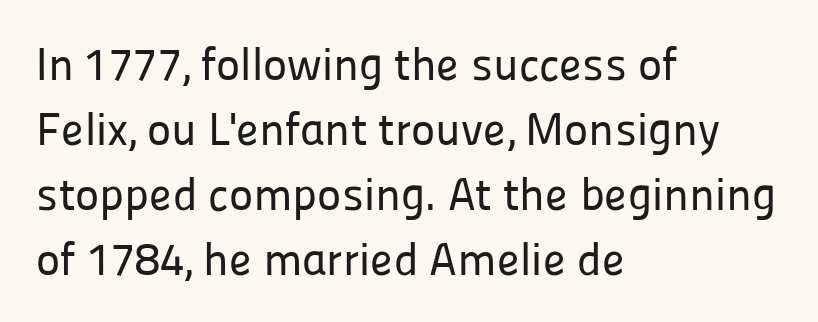
{"serif": "no", "italic": "no", "width": "normal", "stroke_contrast": "low", "x_height": "medium", "monospaced": "no", "underline": "no", "align": "left", "line_spacing": "normal", "line_spacing_ratio": 1.41, "letter_spacing": "normal", "letter_spacing_em": 0.0, "glyph_px": 46}
